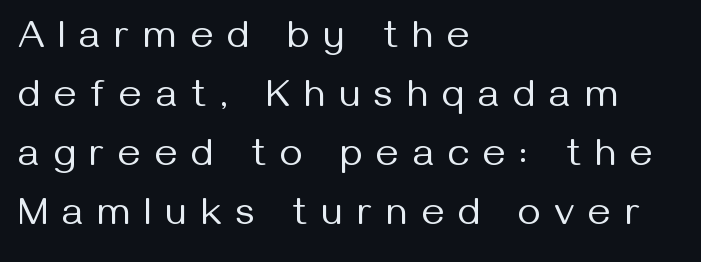
The image shows 39 px regular-weight sans-serif type, upright; set left-aligned, normal line spacing (1.51x), unusually wide letter spacing (+0.37 em), not underlined; medium stroke contrast and a medium x-height.
